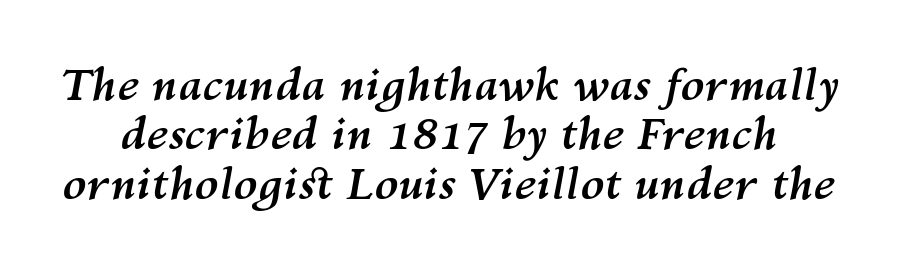
{"italic": "yes", "lean": "right", "slant_degrees": 10, "bold": "yes", "weight": "semibold", "width": "normal", "stroke_contrast": "medium", "x_height": "medium", "monospaced": "no", "underline": "no", "line_spacing": "tight", "line_spacing_ratio": 1.12, "letter_spacing": "normal", "letter_spacing_em": 0.0, "glyph_px": 44}
